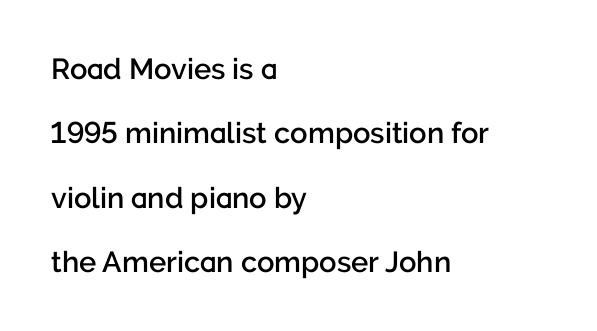
Q: Is the text bold? A: Semi-bold.
Q: Is the text italic (slanted)? A: No, it is upright.
Q: Is the typeface a serif or a sans-serif typeface? A: Sans-serif.
Q: Is the text underlined? A: No.
Q: How is the paragraph aligned? A: Left-aligned.
Q: Is the spacing between letters normal or unusually wide? A: Normal.
Q: Is the spacing between lines tight, normal or loose? A: Loose.
Q: Width (condensed, normal, or wide)? A: Normal.
Q: Stroke contrast? A: Low.
Q: x-height? A: Medium.
Q: Monospaced? A: No.
